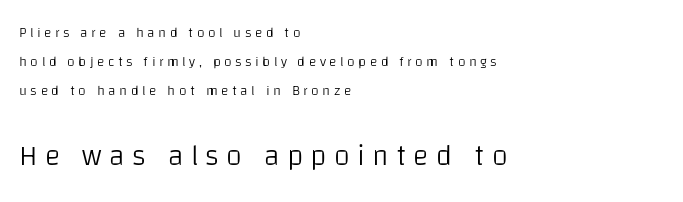
Q: Is the text bold? A: No.
Q: Is the text italic (slanted)? A: No, it is upright.
Q: Is the typeface a serif or a sans-serif typeface? A: Sans-serif.
Q: Is the text underlined? A: No.
Q: How is the paragraph aligned? A: Left-aligned.
Q: Is the spacing between letters normal or unusually wide? A: Unusually wide.
Q: Is the spacing between lines tight, normal or loose? A: Loose.
Q: Which block of text is set in a larger size, the first (top) or the second (bottom)? A: The second (bottom) one.
Q: Width (condensed, normal, or wide)? A: Normal.
Q: Stroke contrast? A: Low.
Q: x-height? A: Large.
Q: Monospaced? A: No.
